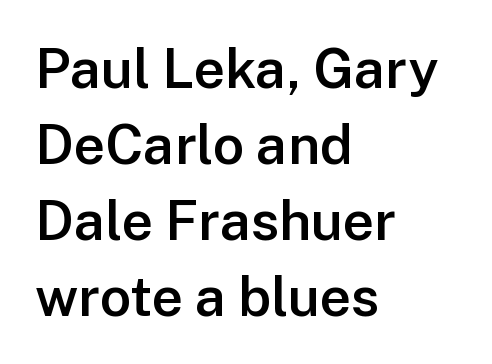
The lettering stays uniformly vertical, giving the passage a roman look. Notice how the passage keeps a crisp vertical edge on the left only. Default kerning and tracking; the words read as compact shapes. The passage shown stacks its lines at a standard gap. Note the varied advance widths — an 'i' is clearly narrower than an 'm'. Descenders hang freely into open space.
